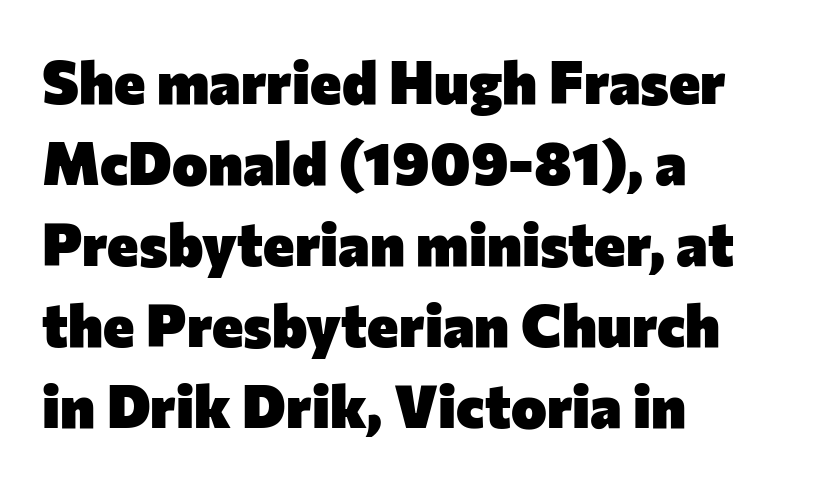
Here the glyphs are tracked normally, forming tight word shapes. These lines sit exactly where default settings would place them. Notice how the stems are strictly vertical — no italics here. This sample has the flowing, uneven cadence of proportional lettering.
